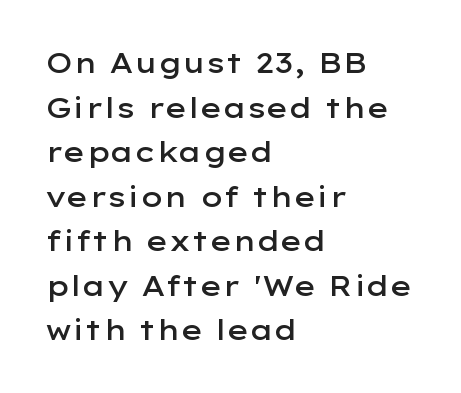
Grotesque or geometric, the face here clearly has no serifs. The paragraph has a hard left edge and a soft right edge. Here the designer chose a conventional face with non-uniform glyph widths. Is the type bold? Partly — it's a semibold, heavier than regular but not fully bold. No italicization has been applied; the sample stays upright. Nobody drew a line under any word here.
